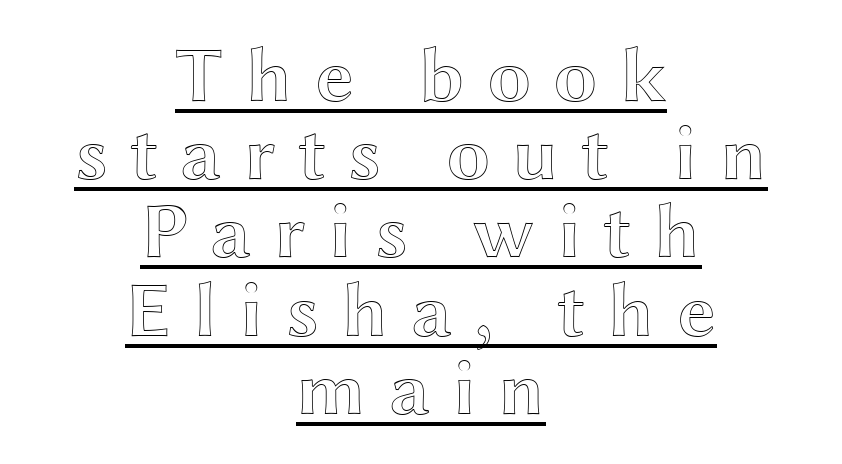
Q: Is the text italic (slanted)? A: No, it is upright.
Q: Is the text underlined? A: Yes.
Q: How is the paragraph aligned? A: Centered.
Q: Is the spacing between letters normal or unusually wide? A: Unusually wide.
Q: Is the spacing between lines tight, normal or loose? A: Tight.
Q: Width (condensed, normal, or wide)? A: Wide.
Q: x-height? A: Medium.
Q: Monospaced? A: No.
